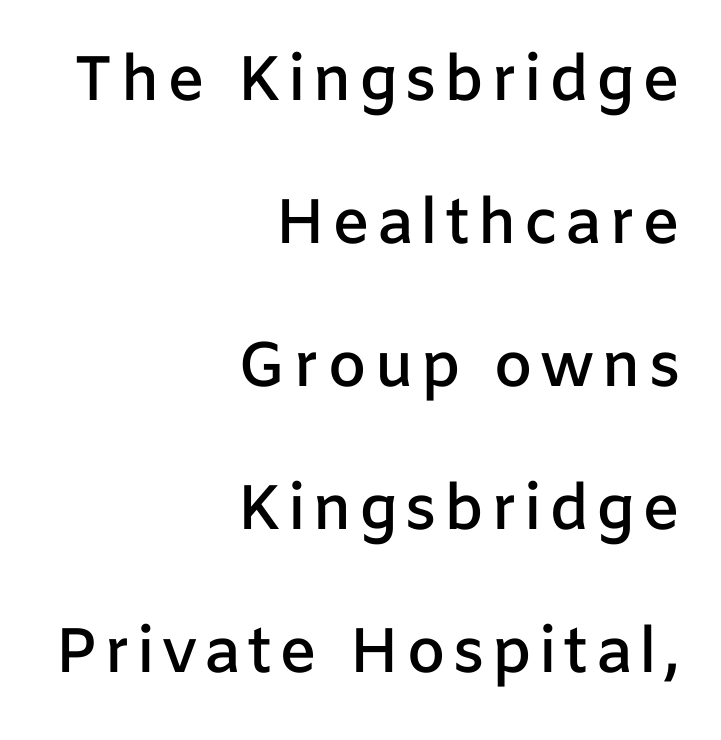
{"serif": "no", "italic": "no", "bold": "semi", "weight": "semibold", "width": "normal", "stroke_contrast": "low", "x_height": "medium", "monospaced": "no", "underline": "no", "align": "right", "line_spacing": "loose", "line_spacing_ratio": 2.27, "glyph_px": 63}
